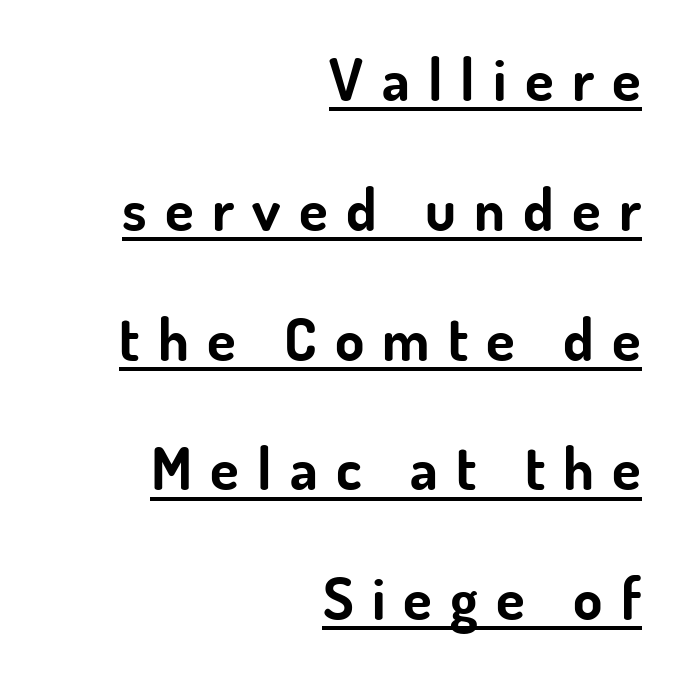
This sample uses an upright cut, with every glyph sitting square on the baseline. Each glyph is drawn with heavy, bold strokes. You could not count columns in this text — the font is proportionally spaced. Interline gaps are noticeably wide in this sample. These lines have a slow, spaced-out rhythm from letter to letter. The text block is weighted toward the right margin, trailing off unevenly leftward.
